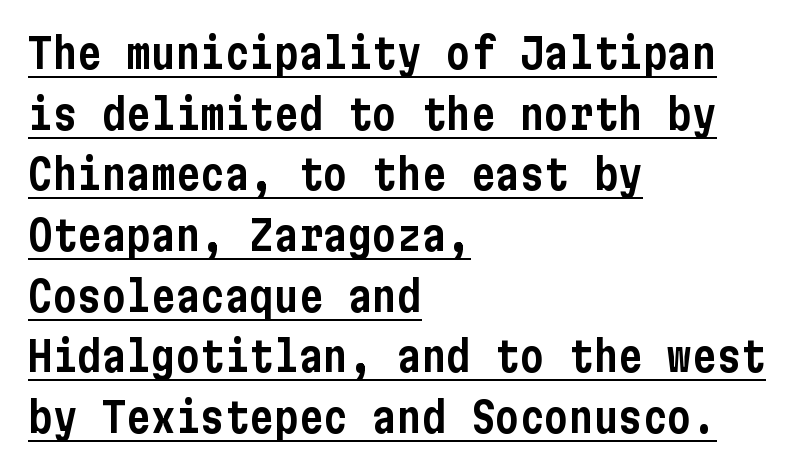
{"serif": "no", "italic": "no", "width": "condensed", "stroke_contrast": "low", "x_height": "medium", "underline": "yes", "align": "left", "line_spacing": "normal", "line_spacing_ratio": 1.48, "letter_spacing": "normal", "letter_spacing_em": 0.0, "glyph_px": 41}
